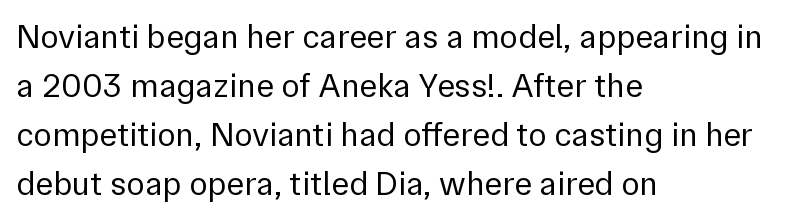
The image shows 34 px regular-weight sans-serif type, upright; set left-aligned, normal line spacing (1.44x), normal letter spacing, not underlined; low stroke contrast and a medium x-height.
